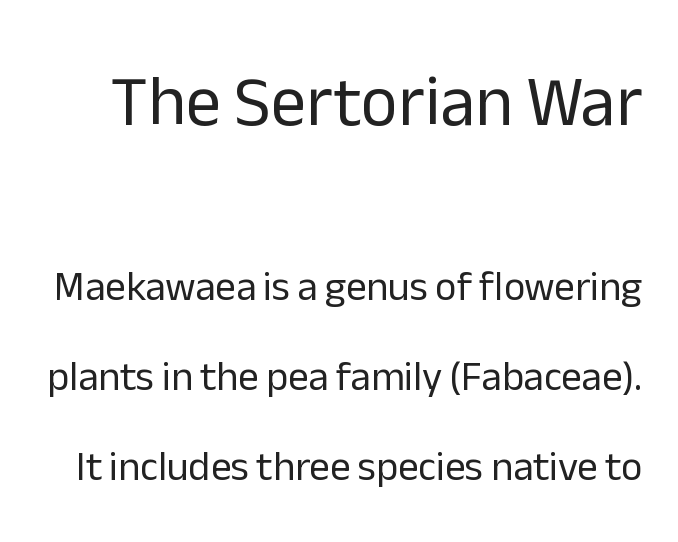
{"serif": "no", "italic": "no", "bold": "no", "weight": "regular", "width": "normal", "stroke_contrast": "low", "x_height": "medium", "monospaced": "no", "underline": "no", "line_spacing": "loose", "line_spacing_ratio": 2.19, "letter_spacing": "normal", "letter_spacing_em": 0.0, "larger_block": "first", "size_ratio": 1.73, "glyph_px": 71}
